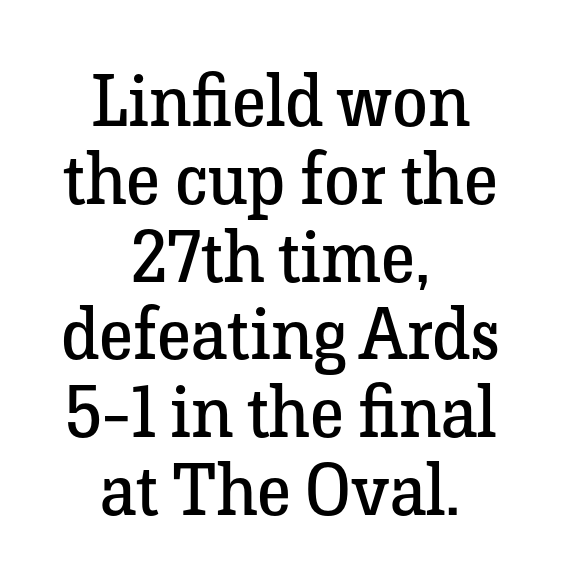
{"serif": "yes", "italic": "no", "bold": "no", "weight": "regular", "width": "normal", "stroke_contrast": "low", "x_height": "medium", "monospaced": "no", "underline": "no", "align": "center", "line_spacing": "tight", "line_spacing_ratio": 1.08, "letter_spacing": "normal", "letter_spacing_em": 0.0, "glyph_px": 72}
